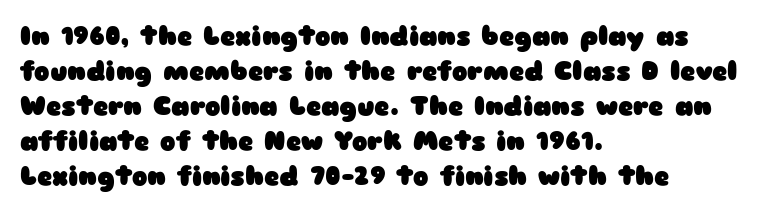
{"italic": "no", "bold": "yes", "underline": "no", "align": "left", "line_spacing": "normal", "line_spacing_ratio": 1.35, "letter_spacing": "normal", "letter_spacing_em": 0.0, "glyph_px": 26}
